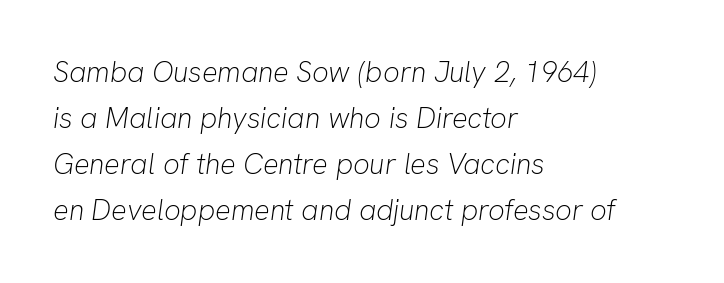
The image shows 29 px light type, italic (leaning right); set left-aligned, normal line spacing (1.59x), normal letter spacing, not underlined; low stroke contrast and a medium x-height.
